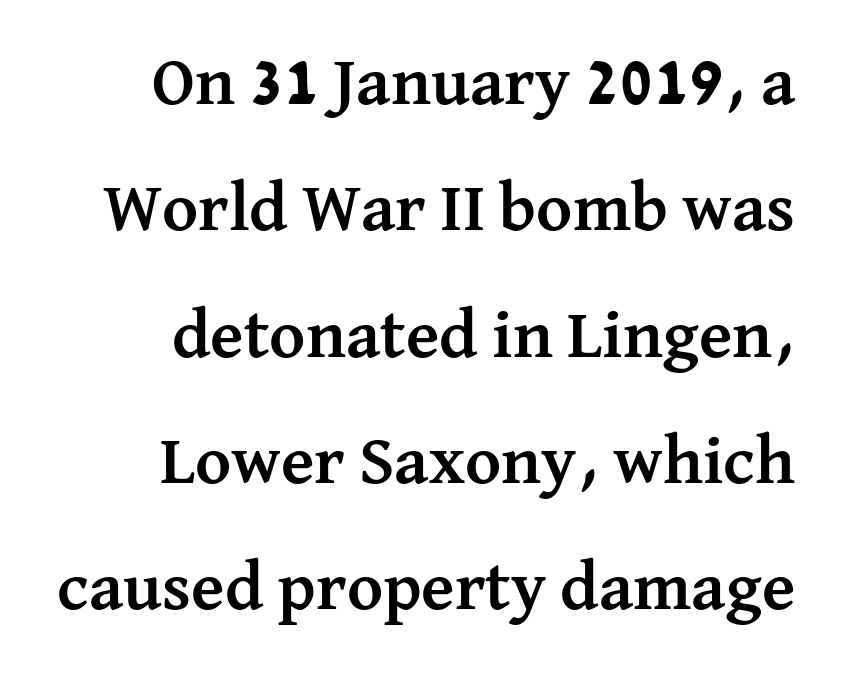
Q: Is the text bold? A: Yes.
Q: Is the text italic (slanted)? A: No, it is upright.
Q: Is the typeface a serif or a sans-serif typeface? A: Serif.
Q: Is the text underlined? A: No.
Q: Is the spacing between letters normal or unusually wide? A: Normal.
Q: Width (condensed, normal, or wide)? A: Normal.
Q: Stroke contrast? A: Medium.
Q: x-height? A: Medium.
Q: Monospaced? A: No.
